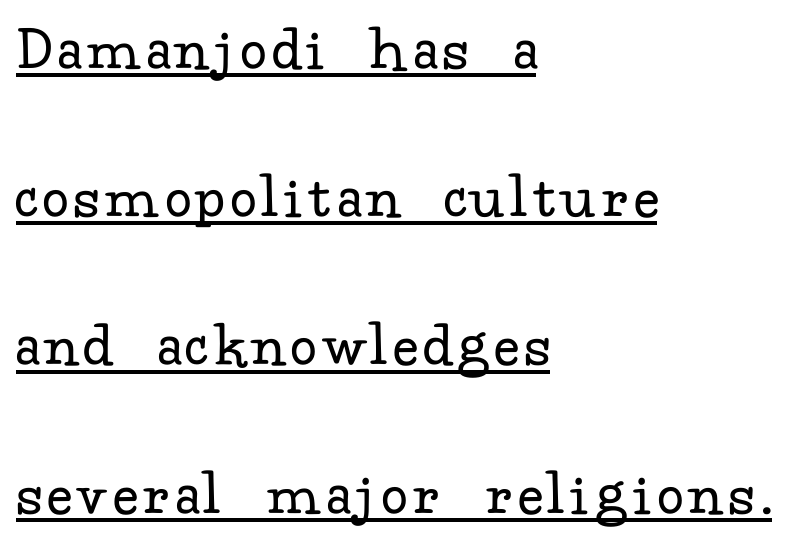
Q: Is the text bold? A: No.
Q: Is the text italic (slanted)? A: No, it is upright.
Q: Is the typeface a serif or a sans-serif typeface? A: Serif.
Q: Is the text underlined? A: Yes.
Q: How is the paragraph aligned? A: Left-aligned.
Q: Is the spacing between lines tight, normal or loose? A: Loose.
Q: Width (condensed, normal, or wide)? A: Normal.
Q: Stroke contrast? A: Low.
Q: x-height? A: Small.
Q: Monospaced? A: No.
